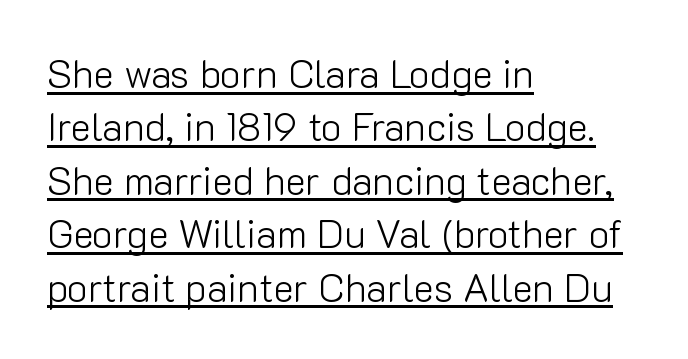
{"serif": "no", "italic": "no", "bold": "no", "weight": "light", "width": "normal", "stroke_contrast": "low", "x_height": "medium", "monospaced": "no", "underline": "yes", "align": "left", "line_spacing": "normal", "line_spacing_ratio": 1.37, "letter_spacing": "normal", "letter_spacing_em": 0.0, "glyph_px": 39}
